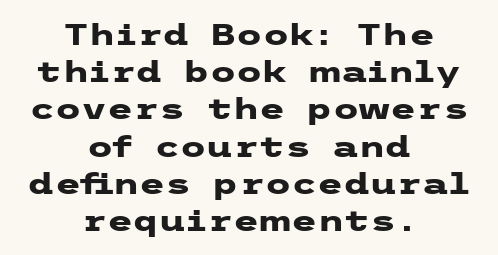
The image shows 30 px heavy, wide sans-serif type, upright; set centered, line spacing 1.24x, normal letter spacing, not underlined; low stroke contrast and a medium x-height.
